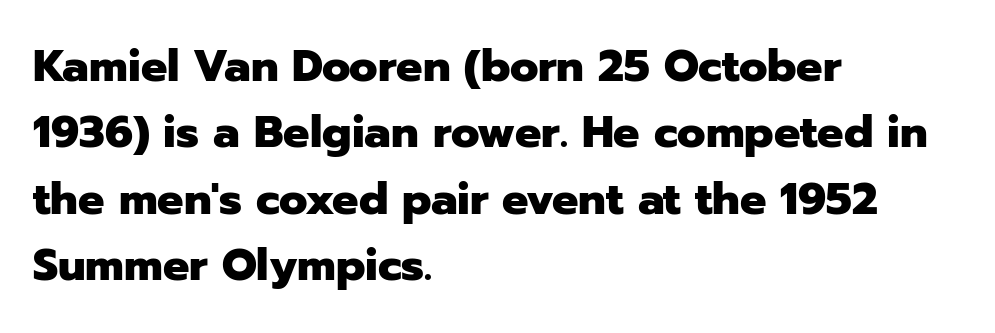
Q: Is the text bold? A: Yes.
Q: Is the text italic (slanted)? A: No, it is upright.
Q: Is the typeface a serif or a sans-serif typeface? A: Sans-serif.
Q: Is the text underlined? A: No.
Q: How is the paragraph aligned? A: Left-aligned.
Q: Is the spacing between letters normal or unusually wide? A: Normal.
Q: Is the spacing between lines tight, normal or loose? A: Normal.
Q: Width (condensed, normal, or wide)? A: Normal.
Q: Stroke contrast? A: Low.
Q: x-height? A: Medium.
Q: Monospaced? A: No.
